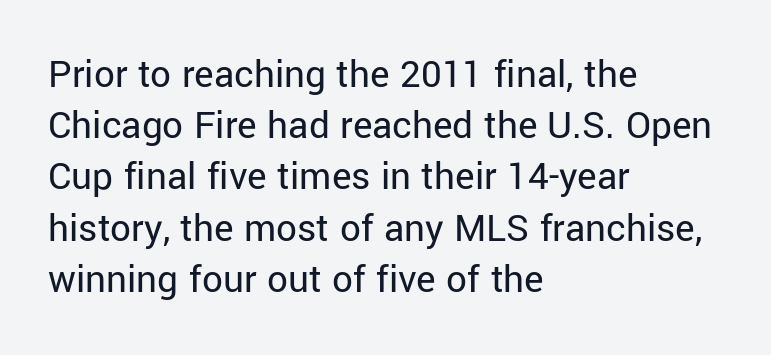
Q: Is the text bold? A: No.
Q: Is the text italic (slanted)? A: No, it is upright.
Q: Is the typeface a serif or a sans-serif typeface? A: Sans-serif.
Q: Is the text underlined? A: No.
Q: How is the paragraph aligned? A: Left-aligned.
Q: Is the spacing between letters normal or unusually wide? A: Normal.
Q: Is the spacing between lines tight, normal or loose? A: Normal.
Q: Width (condensed, normal, or wide)? A: Normal.
Q: Stroke contrast? A: Low.
Q: x-height? A: Medium.
Q: Monospaced? A: No.
